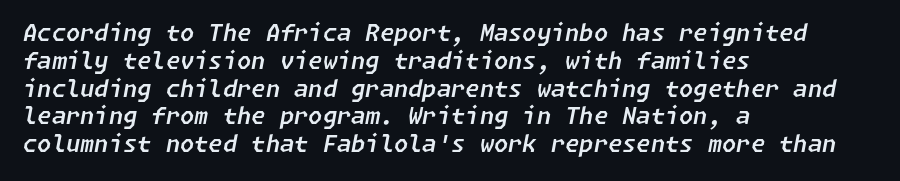
{"italic": "yes", "lean": "right", "slant_degrees": 11, "underline": "no", "align": "left", "line_spacing_ratio": 1.21, "letter_spacing": "normal", "letter_spacing_em": 0.0, "glyph_px": 23}
